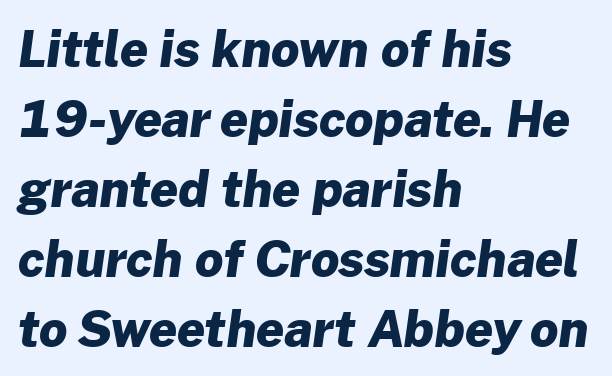
Q: Is the text bold? A: Yes.
Q: Is the typeface a serif or a sans-serif typeface? A: Sans-serif.
Q: Is the text underlined? A: No.
Q: How is the paragraph aligned? A: Left-aligned.
Q: Is the spacing between letters normal or unusually wide? A: Normal.
Q: Is the spacing between lines tight, normal or loose? A: Normal.
Q: Width (condensed, normal, or wide)? A: Normal.
Q: Stroke contrast? A: Low.
Q: x-height? A: Medium.
Q: Monospaced? A: No.
